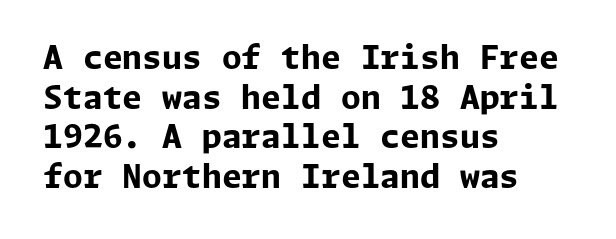
Letterform terminals end flat and unadorned throughout the passage. Short note: letters normally spaced. Heavy-handed strokes throughout: this text is bold. You can tell it's not italic because the verticals are truly vertical. A bare baseline throughout the passage.
